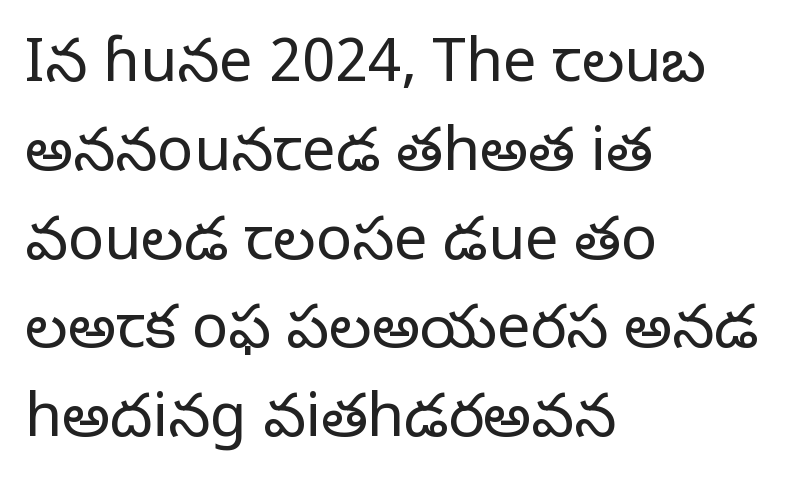
{"serif": "yes", "italic": "no", "bold": "no", "weight": "regular", "width": "normal", "stroke_contrast": "low", "x_height": "large", "monospaced": "no", "underline": "no", "align": "left", "line_spacing": "normal", "line_spacing_ratio": 1.48, "letter_spacing": "normal", "letter_spacing_em": 0.0, "glyph_px": 60}
